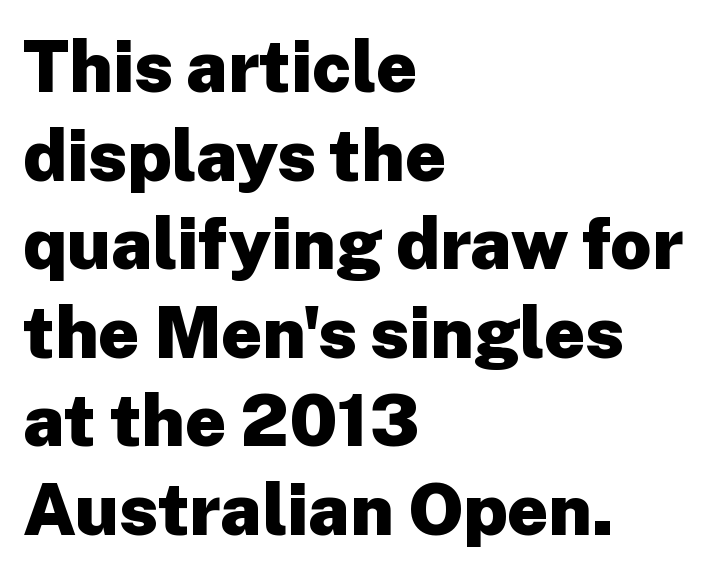
Q: Is the text bold? A: Yes.
Q: Is the text italic (slanted)? A: No, it is upright.
Q: Is the typeface a serif or a sans-serif typeface? A: Sans-serif.
Q: Is the text underlined? A: No.
Q: How is the paragraph aligned? A: Left-aligned.
Q: Is the spacing between letters normal or unusually wide? A: Normal.
Q: Width (condensed, normal, or wide)? A: Normal.
Q: Stroke contrast? A: Low.
Q: x-height? A: Medium.
Q: Monospaced? A: No.
